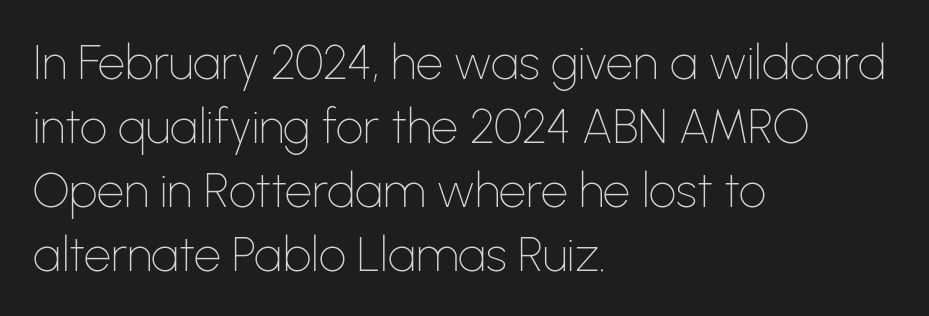
Unmarked baselines from the first word to the last. The leading is moderate, giving the passage an even texture. Classification — sans serif. The letters look calm and open, with moderate or lighter stems.
